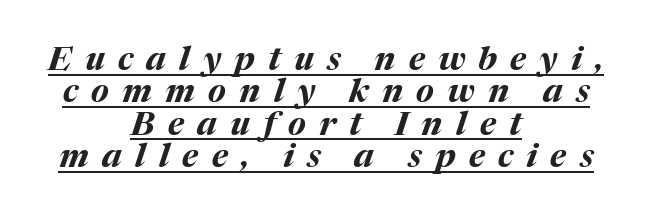
{"italic": "yes", "lean": "right", "slant_degrees": 17, "bold": "yes", "weight": "bold", "width": "normal", "stroke_contrast": "medium", "x_height": "medium", "monospaced": "no", "underline": "yes", "align": "center", "line_spacing": "tight", "line_spacing_ratio": 0.98, "letter_spacing": "wide", "letter_spacing_em": 0.4, "glyph_px": 33}
